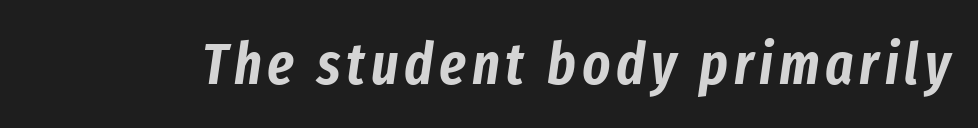
{"italic": "yes", "lean": "right", "slant_degrees": 8, "width": "condensed", "stroke_contrast": "low", "x_height": "medium", "monospaced": "no", "underline": "no", "glyph_px": 59}
